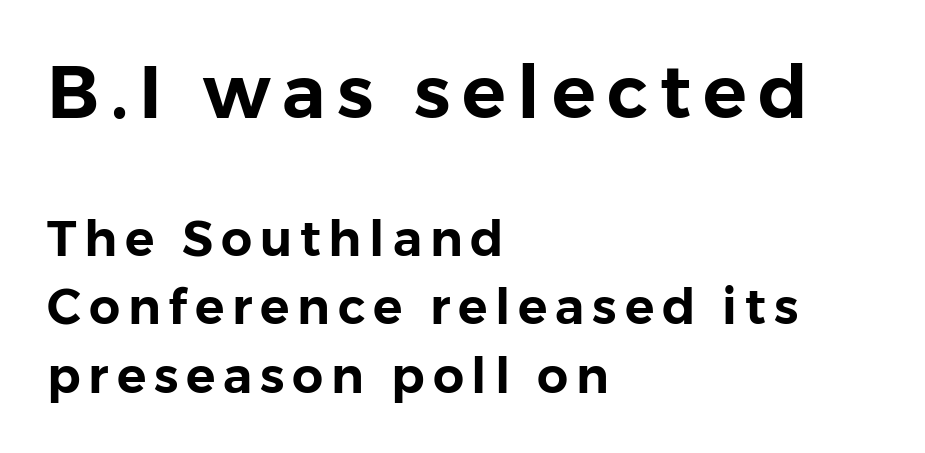
{"serif": "no", "italic": "no", "width": "normal", "stroke_contrast": "low", "x_height": "medium", "monospaced": "no", "underline": "no", "align": "left", "line_spacing": "normal", "line_spacing_ratio": 1.4, "larger_block": "first", "size_ratio": 1.49, "glyph_px": 73}
